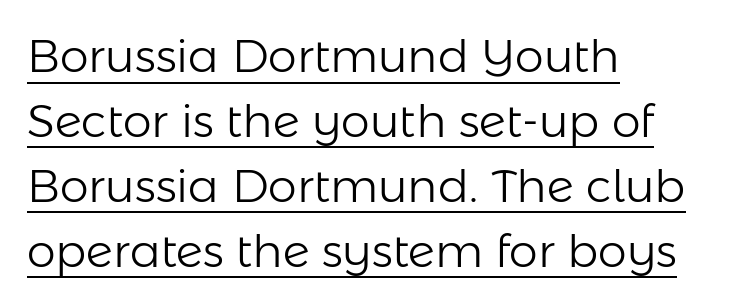
Q: Is the text bold? A: No.
Q: Is the text italic (slanted)? A: No, it is upright.
Q: Is the typeface a serif or a sans-serif typeface? A: Sans-serif.
Q: Is the text underlined? A: Yes.
Q: How is the paragraph aligned? A: Left-aligned.
Q: Is the spacing between letters normal or unusually wide? A: Normal.
Q: Is the spacing between lines tight, normal or loose? A: Normal.
Q: Width (condensed, normal, or wide)? A: Normal.
Q: Stroke contrast? A: Low.
Q: x-height? A: Medium.
Q: Monospaced? A: No.
